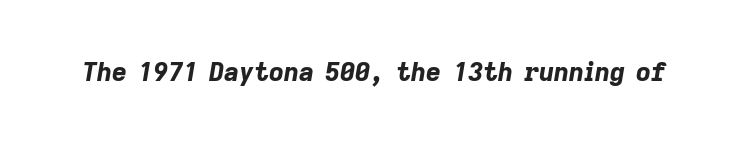
The image shows 26 px bold type, italic (leaning right); set normal letter spacing, not underlined.
